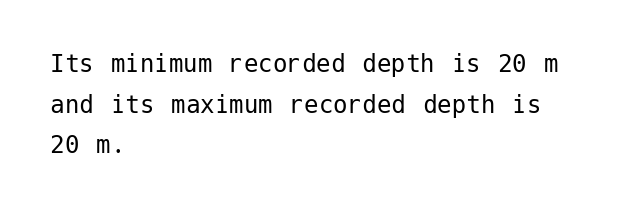
{"serif": "no", "italic": "no", "bold": "no", "weight": "regular", "width": "normal", "stroke_contrast": "low", "x_height": "medium", "underline": "no", "align": "left", "line_spacing": "normal", "line_spacing_ratio": 1.4, "letter_spacing": "normal", "letter_spacing_em": 0.0, "glyph_px": 29}
